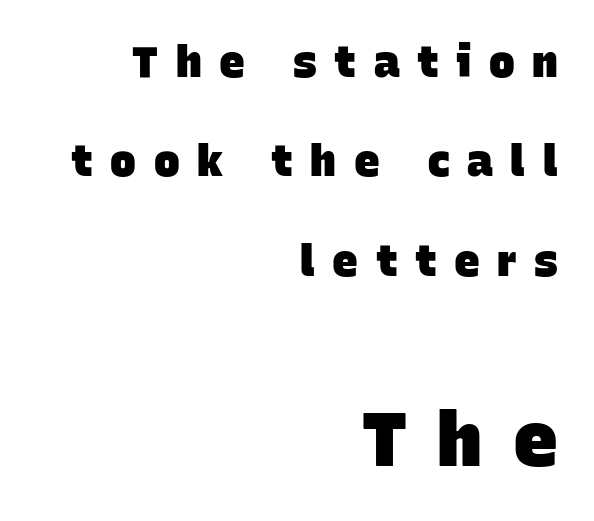
The image shows 75 px heavy sans-serif type; set right-aligned, loose line spacing (2.31x), unusually wide letter spacing (+0.41 em), not underlined; the second (bottom) block is 1.74x larger; low stroke contrast and a large x-height.
